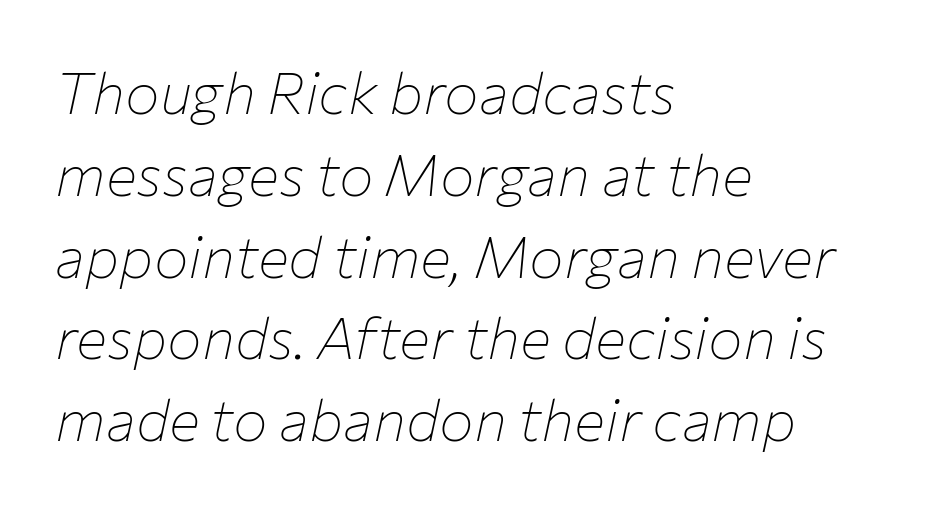
Q: Is the text bold? A: No.
Q: Is the text italic (slanted)? A: Yes, it leans right by about 12 degrees.
Q: Is the text underlined? A: No.
Q: How is the paragraph aligned? A: Left-aligned.
Q: Is the spacing between letters normal or unusually wide? A: Normal.
Q: Is the spacing between lines tight, normal or loose? A: Normal.
Q: Width (condensed, normal, or wide)? A: Normal.
Q: Stroke contrast? A: Low.
Q: x-height? A: Medium.
Q: Monospaced? A: No.
